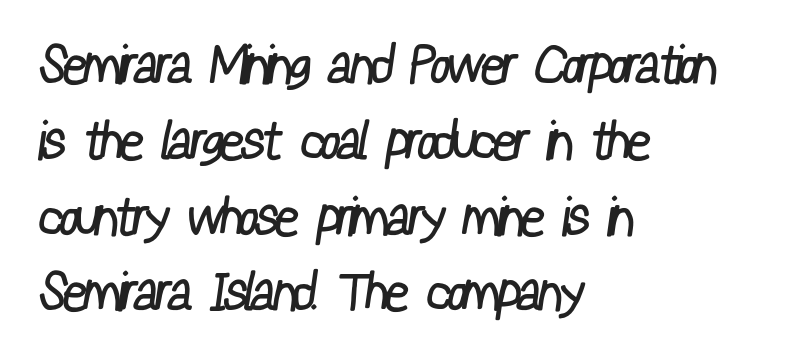
{"serif": "no", "bold": "no", "weight": "regular", "width": "condensed", "stroke_contrast": "low", "x_height": "medium", "monospaced": "no", "underline": "no", "align": "left", "line_spacing": "normal", "line_spacing_ratio": 1.43, "letter_spacing": "normal", "letter_spacing_em": 0.0, "glyph_px": 53}
